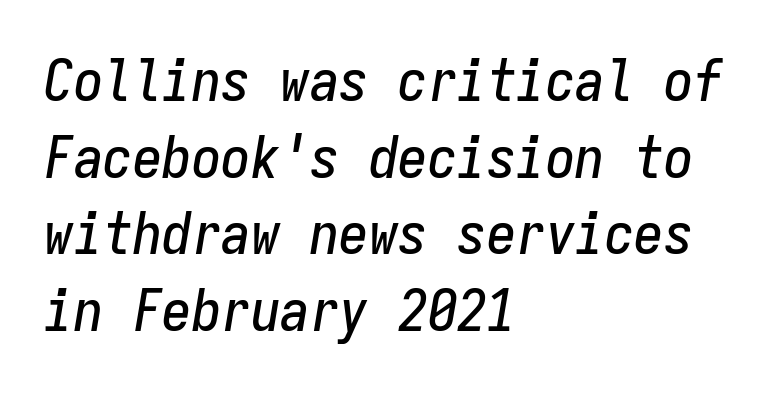
These lines are rendered in a fixed-pitch font. This rendering features lettering with no underline. Characters are canted at an angle relative to the baseline's perpendicular. Default kerning and tracking; the words read as compact shapes. Is there much room between lines? A standard amount, neither cramped nor airy.
